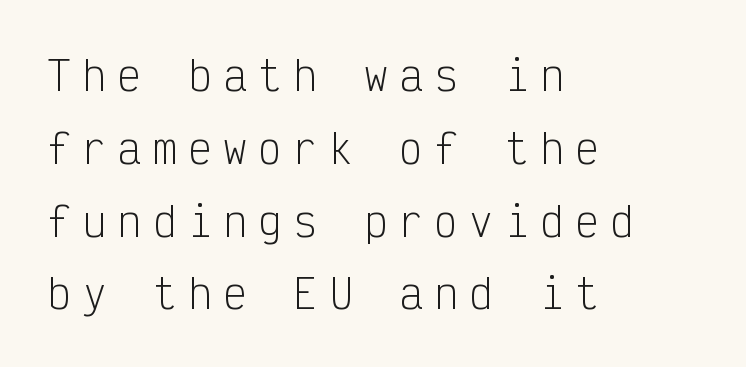
{"serif": "no", "italic": "no", "bold": "no", "weight": "light", "width": "condensed", "stroke_contrast": "low", "x_height": "medium", "monospaced": "yes", "underline": "no", "align": "left", "line_spacing_ratio": 1.82, "letter_spacing": "wide", "letter_spacing_em": 0.28, "glyph_px": 40}
